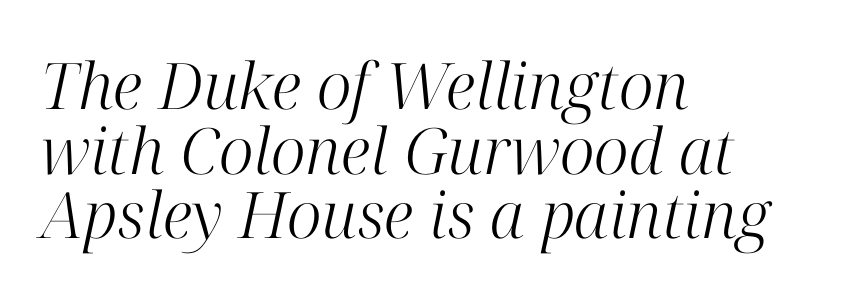
{"serif": "yes", "italic": "yes", "lean": "right", "slant_degrees": 12, "bold": "no", "weight": "light", "width": "normal", "stroke_contrast": "high", "x_height": "medium", "monospaced": "no", "underline": "no", "align": "left", "line_spacing": "tight", "line_spacing_ratio": 1.01, "letter_spacing": "normal", "letter_spacing_em": 0.0, "glyph_px": 64}
